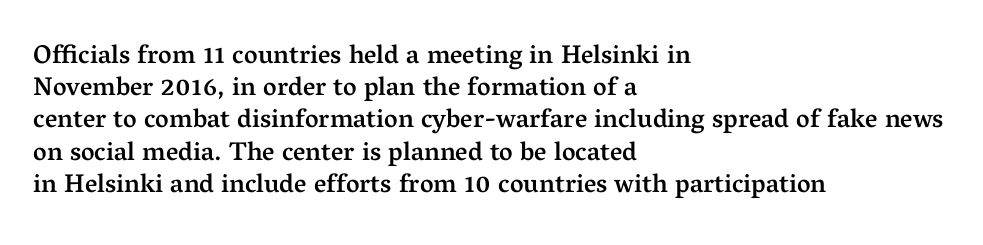
Italic? Not at all — the glyphs are vertical. The space beneath each line is pristine and unruled. Stems and bowls a touch heavier than normal — semibold. The paragraph shown leans on its left margin.
